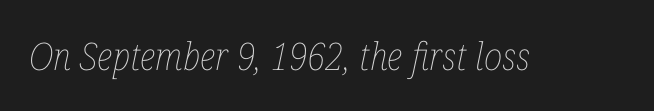
The image shows 38 px thin, condensed type, italic (leaning right); set normal letter spacing, not underlined; low stroke contrast and a medium x-height.
